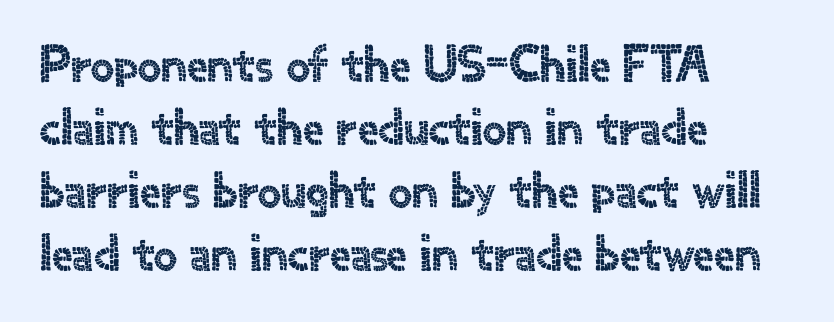
{"serif": "no", "italic": "no", "width": "normal", "x_height": "small", "monospaced": "no", "underline": "no", "align": "left", "line_spacing_ratio": 1.21, "letter_spacing": "normal", "letter_spacing_em": 0.0, "glyph_px": 52}
